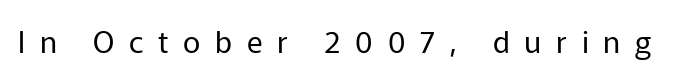
The image shows 30 px regular-weight sans-serif type, upright; set unusually wide letter spacing (+0.49 em), not underlined; low stroke contrast and a medium x-height.
